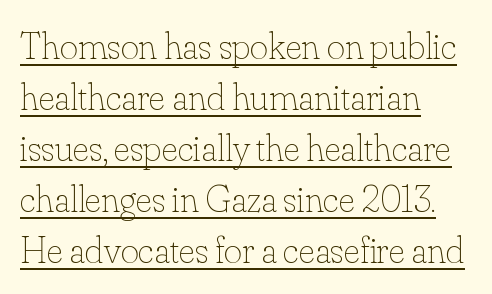
The image shows 39 px thin type, upright; set left-aligned, normal line spacing (1.31x), normal letter spacing, underlined; low stroke contrast and a small x-height.
